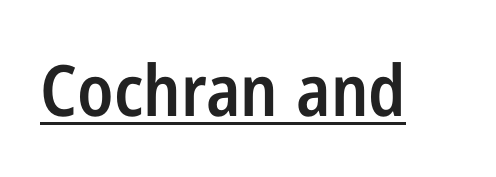
Q: Is the text bold? A: Semi-bold.
Q: Is the text italic (slanted)? A: No, it is upright.
Q: Is the typeface a serif or a sans-serif typeface? A: Sans-serif.
Q: Is the text underlined? A: Yes.
Q: Is the spacing between letters normal or unusually wide? A: Normal.
Q: Width (condensed, normal, or wide)? A: Condensed.
Q: Stroke contrast? A: Low.
Q: x-height? A: Medium.
Q: Monospaced? A: No.
